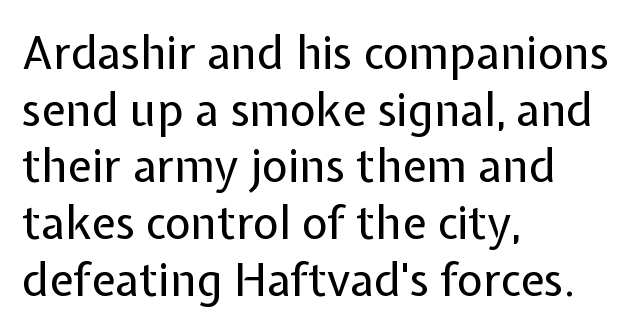
{"serif": "no", "italic": "no", "bold": "no", "weight": "regular", "width": "normal", "stroke_contrast": "low", "x_height": "medium", "monospaced": "no", "underline": "no", "align": "left", "line_spacing": "normal", "line_spacing_ratio": 1.26, "letter_spacing": "normal", "letter_spacing_em": 0.0, "glyph_px": 45}
